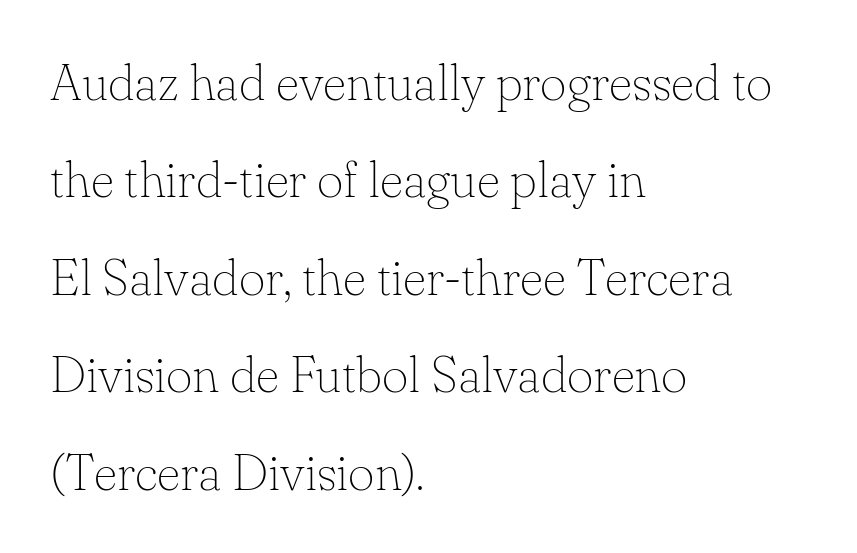
Q: Is the text bold? A: No.
Q: Is the text italic (slanted)? A: No, it is upright.
Q: Is the typeface a serif or a sans-serif typeface? A: Serif.
Q: Is the text underlined? A: No.
Q: How is the paragraph aligned? A: Left-aligned.
Q: Is the spacing between letters normal or unusually wide? A: Normal.
Q: Is the spacing between lines tight, normal or loose? A: Loose.
Q: Width (condensed, normal, or wide)? A: Normal.
Q: Stroke contrast? A: Low.
Q: x-height? A: Small.
Q: Monospaced? A: No.
